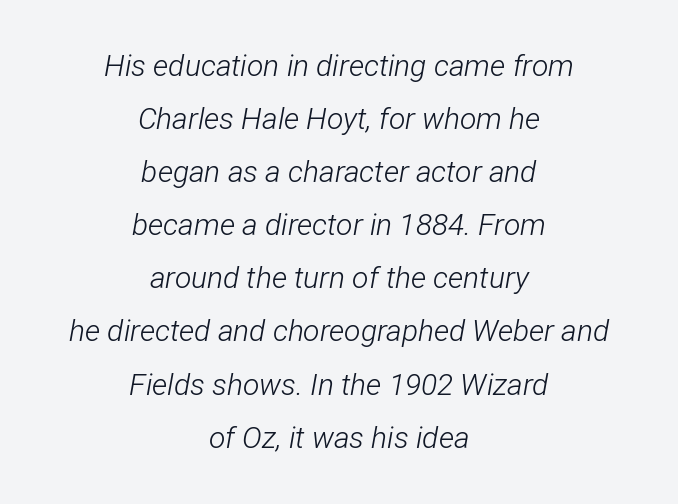
Q: Is the text bold? A: No.
Q: Is the text italic (slanted)? A: Yes, it leans right by about 12 degrees.
Q: Is the text underlined? A: No.
Q: How is the paragraph aligned? A: Centered.
Q: Is the spacing between letters normal or unusually wide? A: Normal.
Q: Width (condensed, normal, or wide)? A: Condensed.
Q: Stroke contrast? A: Low.
Q: x-height? A: Medium.
Q: Monospaced? A: No.
